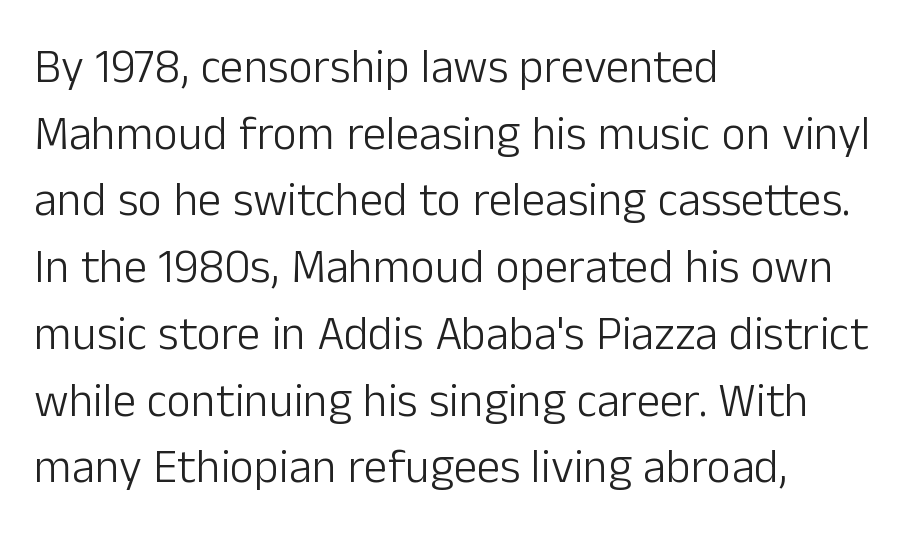
Q: Is the text bold? A: No.
Q: Is the text italic (slanted)? A: No, it is upright.
Q: Is the typeface a serif or a sans-serif typeface? A: Sans-serif.
Q: Is the text underlined? A: No.
Q: How is the paragraph aligned? A: Left-aligned.
Q: Is the spacing between letters normal or unusually wide? A: Normal.
Q: Is the spacing between lines tight, normal or loose? A: Normal.
Q: Width (condensed, normal, or wide)? A: Normal.
Q: Stroke contrast? A: Low.
Q: x-height? A: Medium.
Q: Monospaced? A: No.
